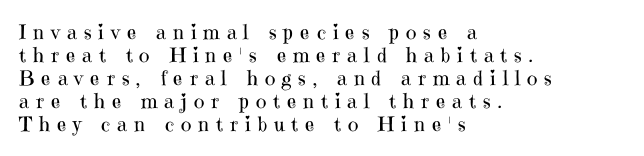
Q: Is the text bold? A: No.
Q: Is the text italic (slanted)? A: No, it is upright.
Q: Is the text underlined? A: No.
Q: How is the paragraph aligned? A: Left-aligned.
Q: Is the spacing between letters normal or unusually wide? A: Unusually wide.
Q: Is the spacing between lines tight, normal or loose? A: Tight.
